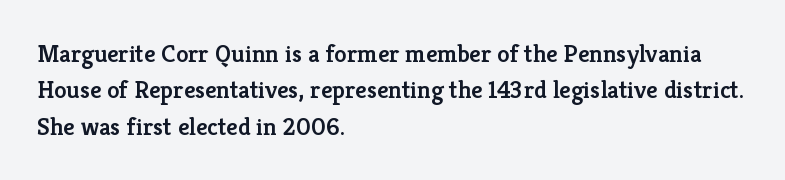
Q: Is the text bold? A: Semi-bold.
Q: Is the text italic (slanted)? A: No, it is upright.
Q: Is the text underlined? A: No.
Q: How is the paragraph aligned? A: Left-aligned.
Q: Is the spacing between letters normal or unusually wide? A: Normal.
Q: Is the spacing between lines tight, normal or loose? A: Normal.
